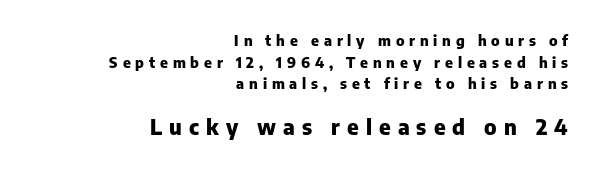
{"italic": "no", "bold": "yes", "underline": "no", "align": "right", "line_spacing": "normal", "line_spacing_ratio": 1.44, "letter_spacing": "wide", "letter_spacing_em": 0.32, "larger_block": "second", "size_ratio": 1.47, "glyph_px": 22}
